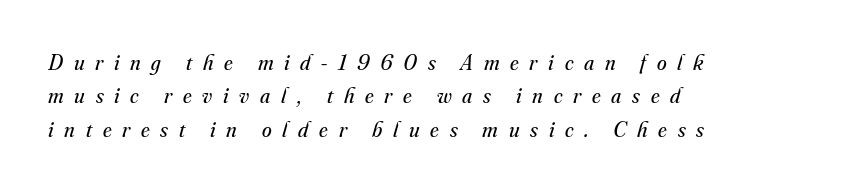
Q: Is the text bold? A: No.
Q: Is the text italic (slanted)? A: Yes, it leans right by about 16 degrees.
Q: Is the text underlined? A: No.
Q: How is the paragraph aligned? A: Left-aligned.
Q: Is the spacing between letters normal or unusually wide? A: Unusually wide.
Q: Is the spacing between lines tight, normal or loose? A: Normal.
